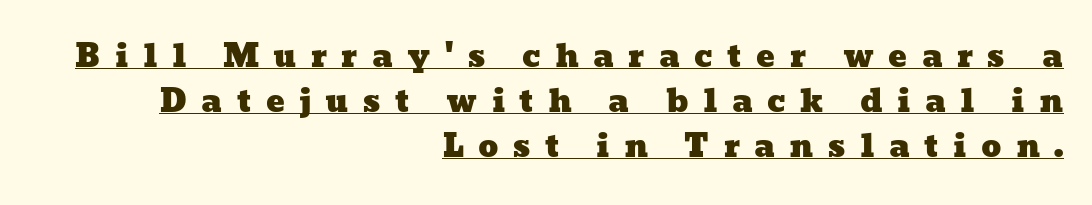
The image shows 31 px wide type; set right-aligned, normal line spacing (1.45x), unusually wide letter spacing (+0.46 em), underlined; low stroke contrast and a medium x-height.
